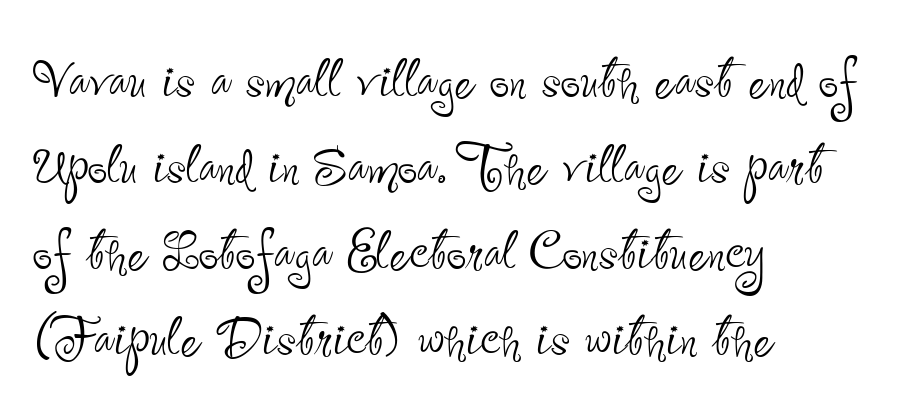
Q: Is the text bold? A: No.
Q: Is the text italic (slanted)? A: Yes.
Q: Is the typeface a serif or a sans-serif typeface? A: Sans-serif.
Q: Is the text underlined? A: No.
Q: How is the paragraph aligned? A: Left-aligned.
Q: Is the spacing between letters normal or unusually wide? A: Normal.
Q: Width (condensed, normal, or wide)? A: Condensed.
Q: Stroke contrast? A: Low.
Q: x-height? A: Small.
Q: Monospaced? A: No.
